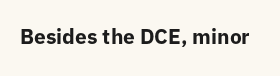
The image shows 21 px bold type, upright; set normal letter spacing, not underlined.
